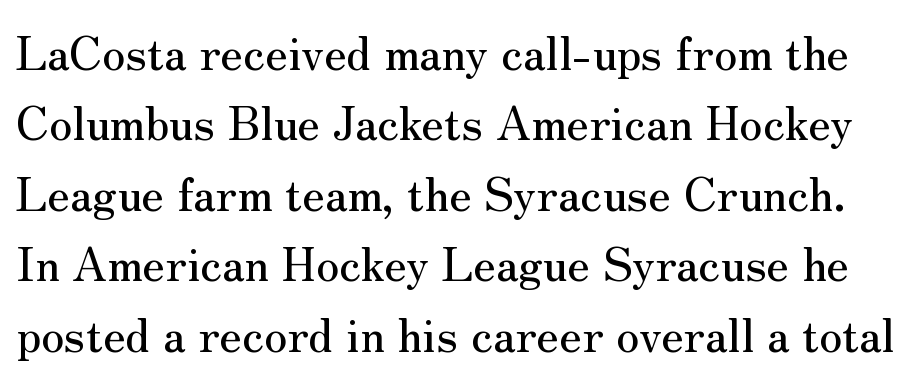
The letters advance in unequal steps, a hallmark of proportional type. Nope, not italic — everything's standing straight. The passage shown is typeset with a serif family. Reading down the column, the eye jumps a familiar distance to each next line. Students, note that the glyphs here touch the page at normal intervals. Rule under the text: the space is simply empty.
